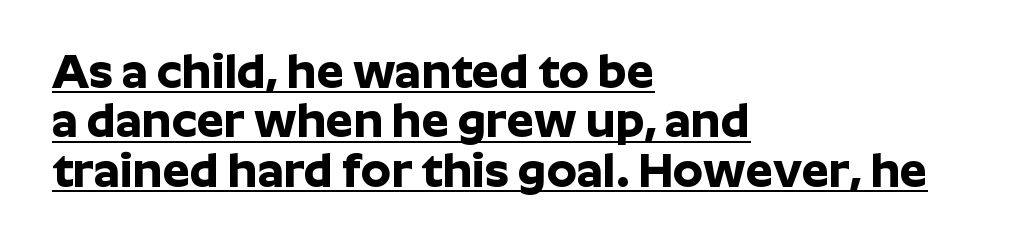
The image shows 48 px bold sans-serif type, upright; set left-aligned, tight line spacing (1.03x), normal letter spacing, underlined; low stroke contrast and a medium x-height.
